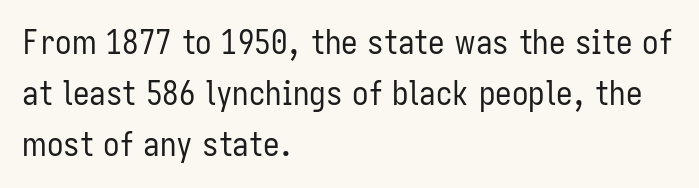
One glance says typical: line gaps are just what's usual. Spacing verdict: proportional, widths tailored to each character. The paragraph shown leans on its left margin. Regarding serifs, this sample does without them. On a weight scale, this lands at 450 or below. Tracking value appears to be zero — textbook default spacing.
